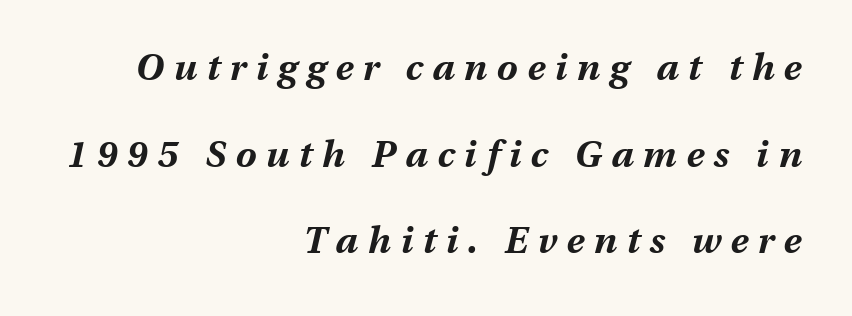
The image shows 37 px bold type, italic (leaning right); set right-aligned, loose line spacing (2.34x), unusually wide letter spacing (+0.26 em), not underlined; medium stroke contrast and a medium x-height.
